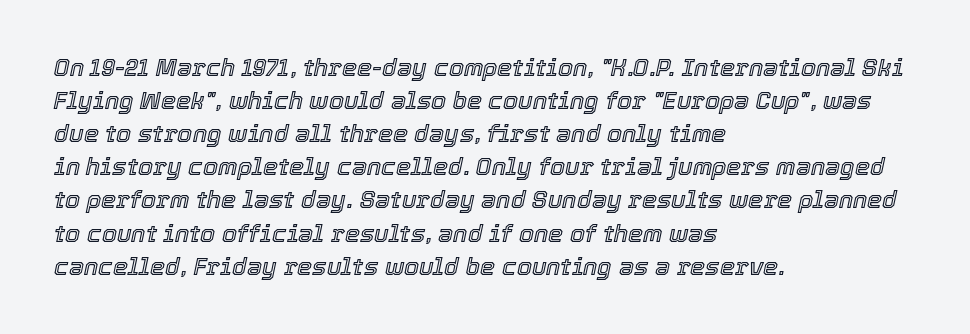
Q: Is the text italic (slanted)? A: Yes, it leans right by about 12 degrees.
Q: Is the text underlined? A: No.
Q: How is the paragraph aligned? A: Left-aligned.
Q: Is the spacing between letters normal or unusually wide? A: Normal.
Q: Is the spacing between lines tight, normal or loose? A: Normal.
